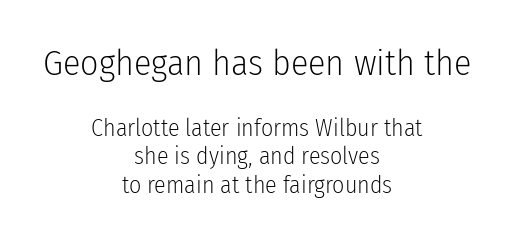
The passage shown is typed in a proportional face where columns would drift. Does the lettering tilt? It doesn't — this is upright. The type is set solid horizontally, with unmodified tracking. Underline: absent.
